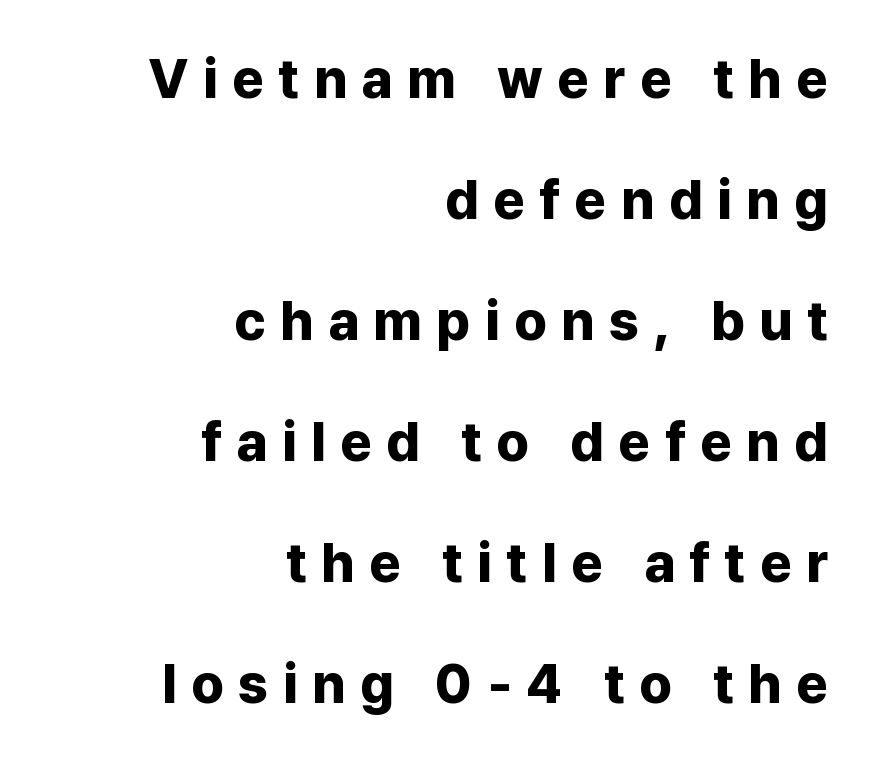
{"serif": "no", "italic": "no", "bold": "yes", "weight": "bold", "width": "normal", "stroke_contrast": "low", "x_height": "medium", "monospaced": "no", "underline": "no", "align": "right", "line_spacing": "loose", "line_spacing_ratio": 2.2, "letter_spacing": "wide", "letter_spacing_em": 0.26, "glyph_px": 55}
